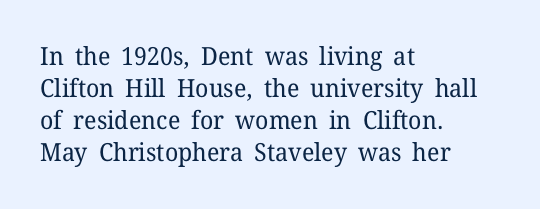
Q: Is the text bold? A: No.
Q: Is the text italic (slanted)? A: No, it is upright.
Q: Is the text underlined? A: No.
Q: How is the paragraph aligned? A: Left-aligned.
Q: Is the spacing between letters normal or unusually wide? A: Normal.
Q: Is the spacing between lines tight, normal or loose? A: Normal.
